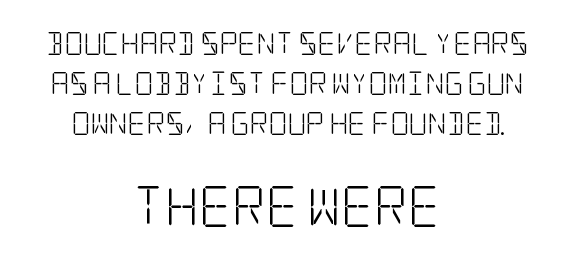
Q: Is the text bold? A: No.
Q: Is the text italic (slanted)? A: No, it is upright.
Q: Is the typeface a serif or a sans-serif typeface? A: Serif.
Q: Is the text underlined? A: No.
Q: How is the paragraph aligned? A: Centered.
Q: Is the spacing between letters normal or unusually wide? A: Normal.
Q: Which block of text is set in a larger size, the first (top) or the second (bottom)? A: The second (bottom) one.
Q: Width (condensed, normal, or wide)? A: Condensed.
Q: Stroke contrast? A: Low.
Q: x-height? A: Large.
